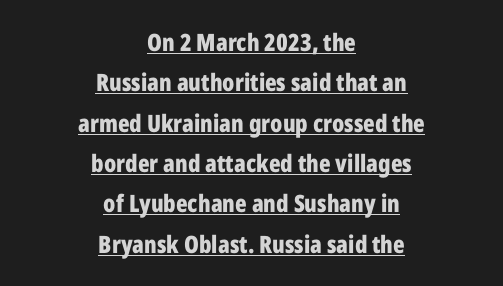
Q: Is the text bold? A: Yes.
Q: Is the text italic (slanted)? A: No, it is upright.
Q: Is the text underlined? A: Yes.
Q: How is the paragraph aligned? A: Centered.
Q: Is the spacing between letters normal or unusually wide? A: Normal.
Q: Is the spacing between lines tight, normal or loose? A: Normal.
